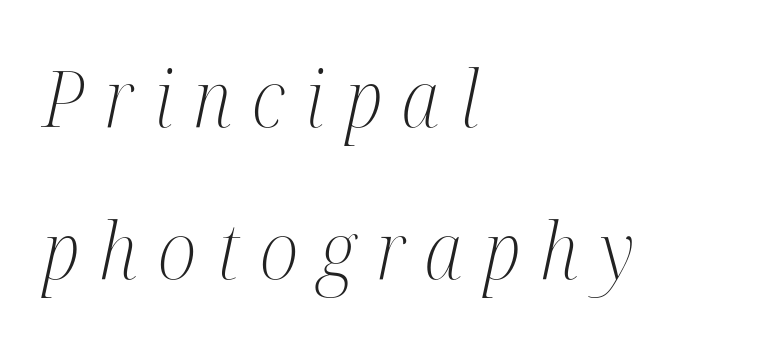
Baseline-to-baseline distance is far greater than the letter height. Unbolded letterforms with no extra heft. The face used here is seriffed, in the tradition of book romans. The passage is arranged the way most books set body copy — flush left. The strip under each line holds only bare page.
